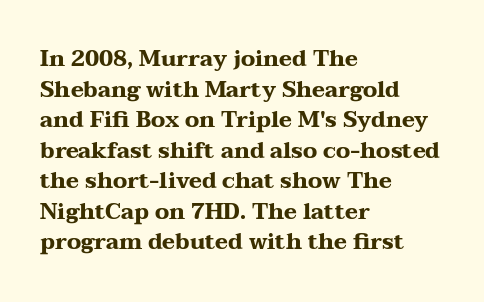
The image shows 22 px bold type, upright; set left-aligned, normal line spacing (1.39x), normal letter spacing, not underlined.
